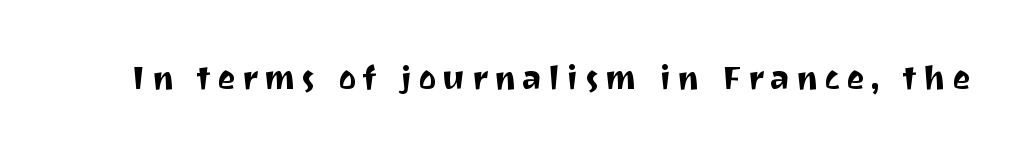
The image shows 34 px sans-serif type, upright; set not underlined; medium stroke contrast and a medium x-height.
